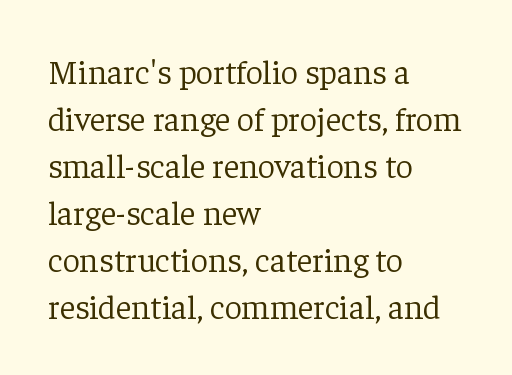
Does the type have serifs? Yes, each stem ends in a small foot. Each word holds together tightly as a unit, with standard inter-letter gaps. The rag falls on the right side of this text block. Do the letters lean? They stand straight.
